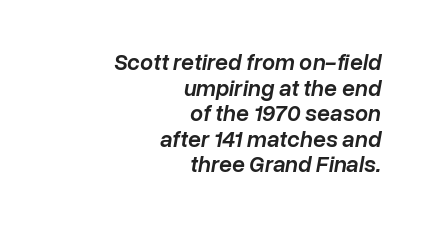
The image shows 23 px text type, italic (leaning right); set right-aligned, tight line spacing (1.11x), normal letter spacing, not underlined.
